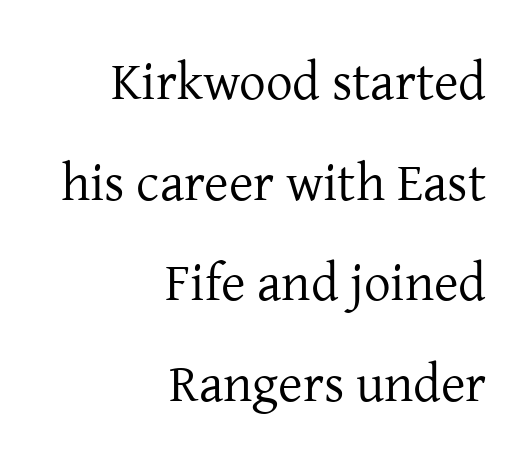
The characters display serif detailing at their extremities. Glance below the letters and you will spot only blank space. Inter-character spacing is left at the font's built-in metrics. Airy leading.
